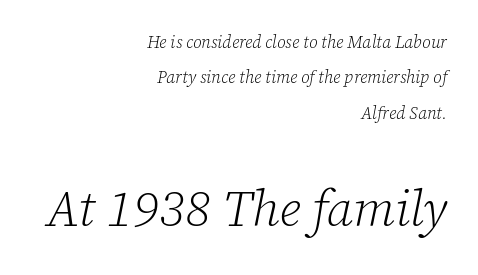
{"serif": "yes", "italic": "yes", "lean": "right", "slant_degrees": 12, "bold": "no", "weight": "light", "width": "normal", "stroke_contrast": "low", "x_height": "medium", "monospaced": "no", "underline": "no", "align": "right", "line_spacing": "loose", "line_spacing_ratio": 2.08, "letter_spacing": "normal", "letter_spacing_em": 0.0, "larger_block": "second", "size_ratio": 2.94, "glyph_px": 50}
